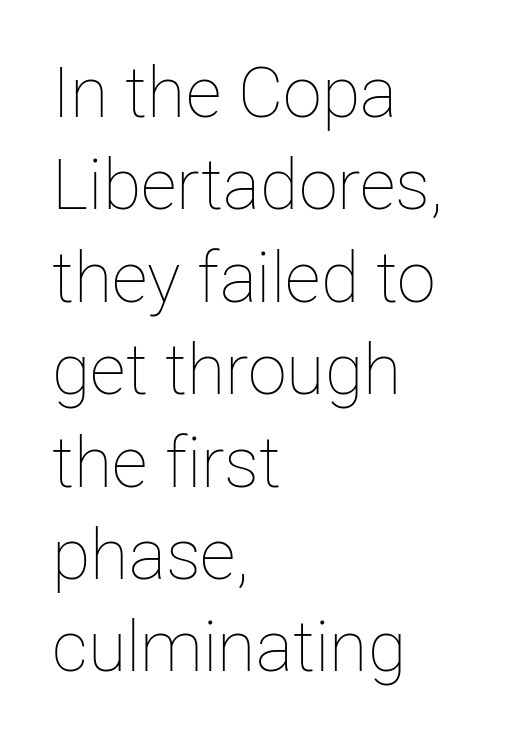
Q: Is the text bold? A: No.
Q: Is the text italic (slanted)? A: No, it is upright.
Q: Is the text underlined? A: No.
Q: How is the paragraph aligned? A: Left-aligned.
Q: Is the spacing between letters normal or unusually wide? A: Normal.
Q: Is the spacing between lines tight, normal or loose? A: Normal.
Q: Width (condensed, normal, or wide)? A: Normal.
Q: Stroke contrast? A: Low.
Q: x-height? A: Medium.
Q: Monospaced? A: No.
